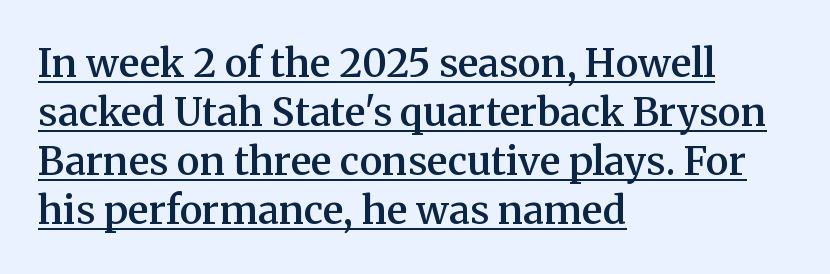
The space between consecutive lines is moderate. Does the copy run flush right? No — it runs flush left. Looks like regular typesetting: each glyph gets only the width it needs. There is no visible air inserted between adjacent glyphs. Note: serifs present on the glyphs.
